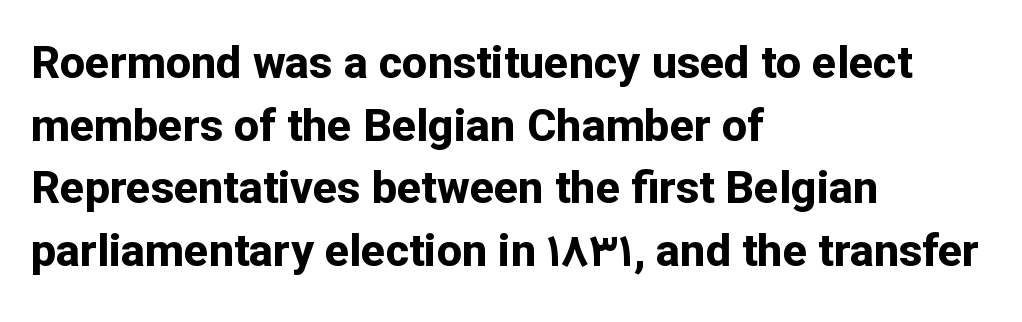
This block has exactly the height ordinary leading produces. Typesetter's note: full bold, strokes at maximum text heaviness. The paragraph has a hard left edge and a soft right edge. Every character sits straight up, as roman type does. Serif or sans? Sans — the stroke terminals are bare.
